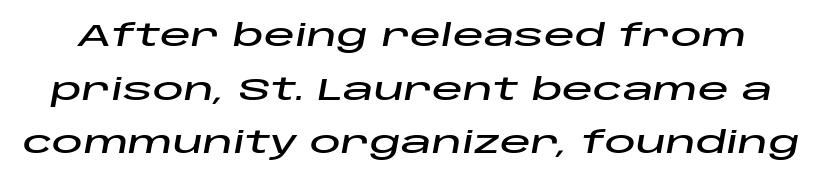
The image shows 31 px wide type, italic (leaning right); set line spacing 1.73x, normal letter spacing, not underlined; low stroke contrast and a large x-height.
